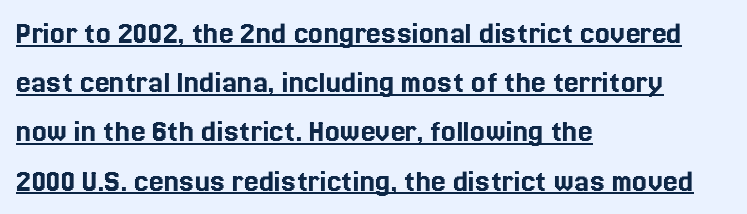
The image shows 33 px text type, upright; set left-aligned, normal line spacing (1.49x), normal letter spacing, underlined; a medium x-height.
